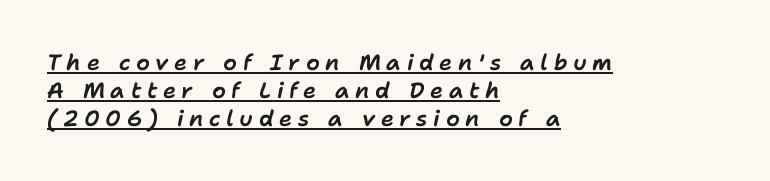
The image shows 22 px text type, italic (leaning right); set left-aligned, normal line spacing (1.27x), unusually wide letter spacing (+0.26 em), underlined.
